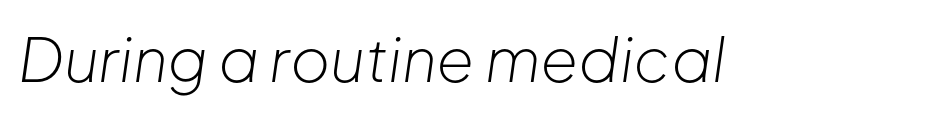
The specimen reads as italic at a glance. Think standard paragraph weight, or any step lighter than that. The rendering uses natural spacing where letterforms have individual widths. How are the letters spaced? Ordinarily, with no added tracking.
